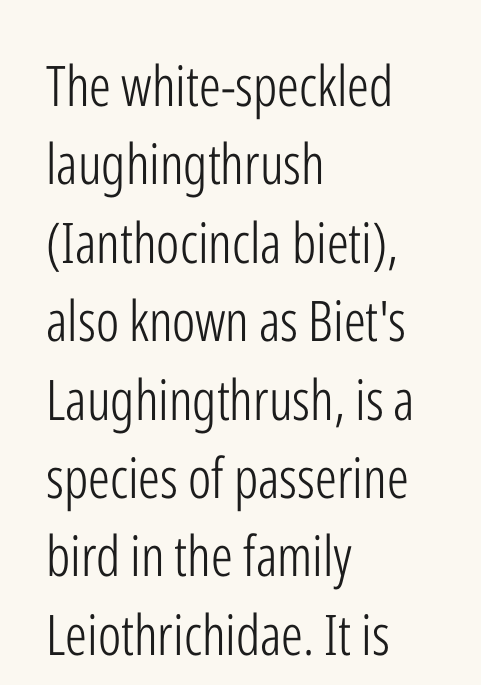
A sans-serif font was chosen for this passage. The line-height multiplier appears to be the usual default. This sample uses plain, unmodified letter spacing. Style check: upright.
